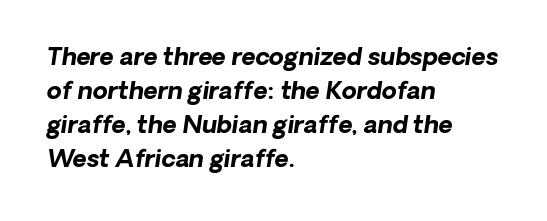
Look at the tracking — it's just the regular setting, nothing added. Weight: bold. Where is the straight margin? On the left. Successive baselines arrive at the customary interval.
